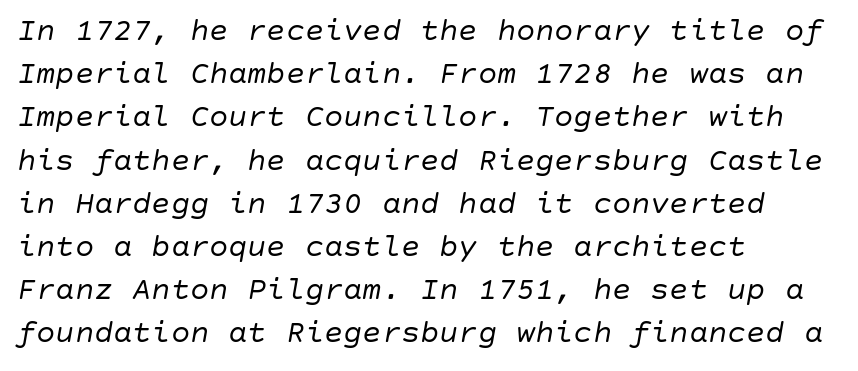
In terms of letterspacing, this is plain default setting. The weight tops out at a normal text grade. This block has exactly the height ordinary leading produces. A typesetter would mark this as italic. The paragraph shown leans on its left margin. The zone under the glyphs is completely vacant.
